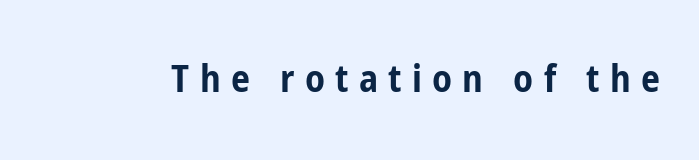
{"serif": "no", "italic": "no", "bold": "yes", "weight": "bold", "width": "condensed", "stroke_contrast": "low", "x_height": "medium", "monospaced": "no", "underline": "no", "letter_spacing": "wide", "letter_spacing_em": 0.27, "glyph_px": 38}
